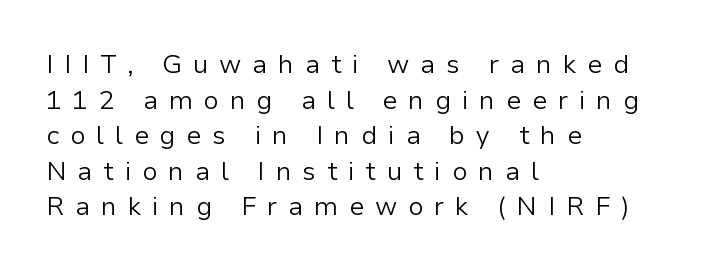
{"italic": "no", "bold": "no", "underline": "no", "align": "left", "line_spacing": "normal", "line_spacing_ratio": 1.37, "letter_spacing": "wide", "letter_spacing_em": 0.41, "glyph_px": 26}
